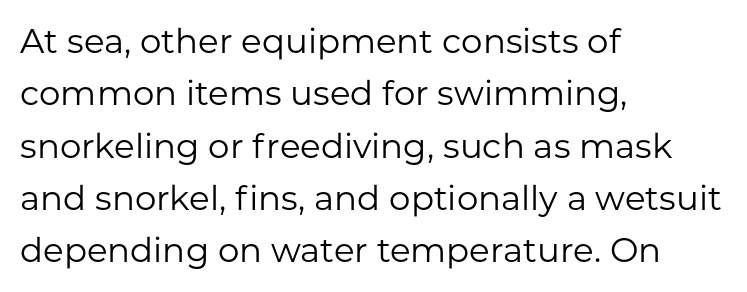
{"serif": "no", "italic": "no", "bold": "no", "weight": "regular", "width": "normal", "stroke_contrast": "low", "x_height": "medium", "monospaced": "no", "underline": "no", "align": "left", "line_spacing": "normal", "line_spacing_ratio": 1.54, "letter_spacing": "normal", "letter_spacing_em": 0.0, "glyph_px": 34}
